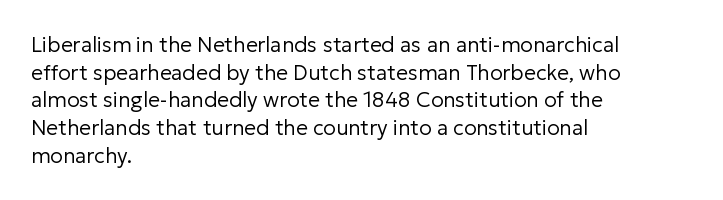
The image shows 21 px text type, upright; set left-aligned, normal line spacing (1.32x), normal letter spacing, not underlined.
